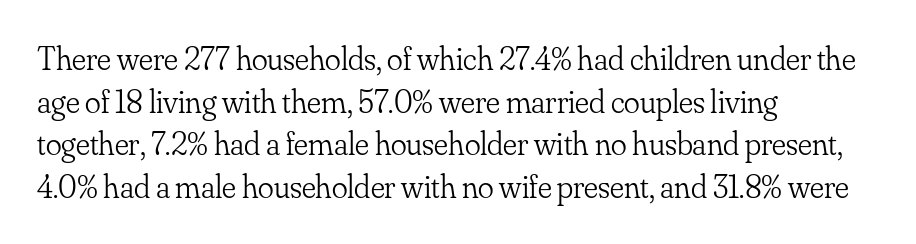
The image shows 33 px light serif type, upright; set left-aligned, normal line spacing (1.29x), normal letter spacing, not underlined; low stroke contrast and a small x-height.
